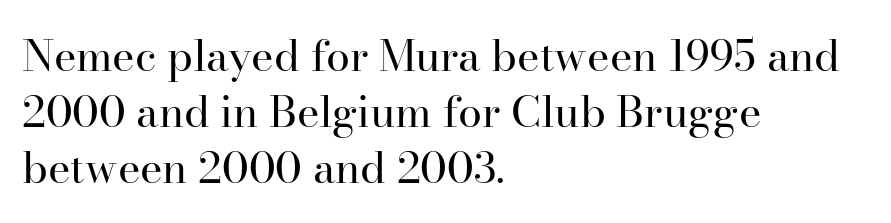
Spacing verdict: proportional, widths tailored to each character. Nothing unusual about the tracking: characters are spaced as the font intends. This sample uses a serif face. Left-aligned paragraph, ragged on the right.
